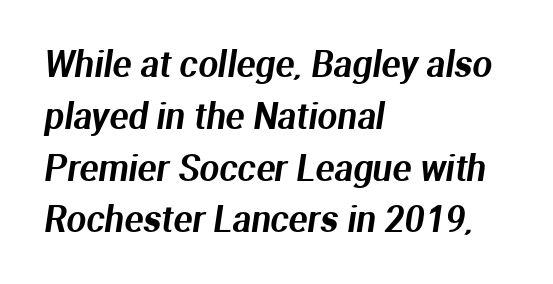
Q: Is the typeface a serif or a sans-serif typeface? A: Sans-serif.
Q: Is the text underlined? A: No.
Q: How is the paragraph aligned? A: Left-aligned.
Q: Is the spacing between letters normal or unusually wide? A: Normal.
Q: Is the spacing between lines tight, normal or loose? A: Normal.
Q: Width (condensed, normal, or wide)? A: Normal.
Q: Stroke contrast? A: Medium.
Q: x-height? A: Medium.
Q: Monospaced? A: No.
